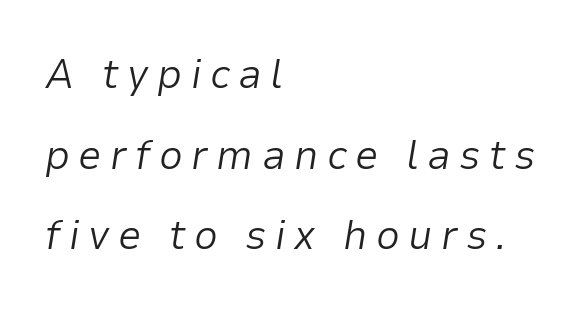
The image shows 42 px light type, italic (leaning right); set left-aligned, loose line spacing (1.92x), unusually wide letter spacing (+0.2 em), not underlined; low stroke contrast and a medium x-height.
